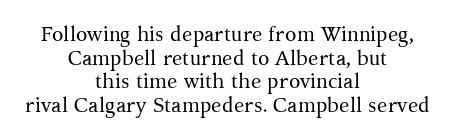
{"italic": "no", "bold": "no", "underline": "no", "align": "center", "line_spacing": "tight", "line_spacing_ratio": 1.13, "letter_spacing": "normal", "letter_spacing_em": 0.0, "glyph_px": 21}
